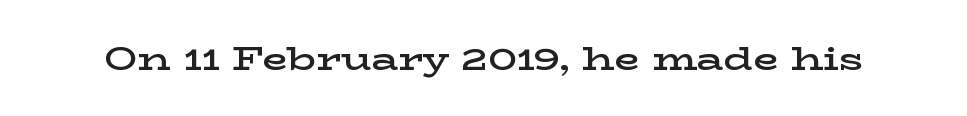
{"serif": "yes", "italic": "no", "bold": "semi", "weight": "semibold", "width": "wide", "stroke_contrast": "low", "x_height": "medium", "monospaced": "no", "underline": "no", "letter_spacing": "normal", "letter_spacing_em": 0.0, "glyph_px": 33}
